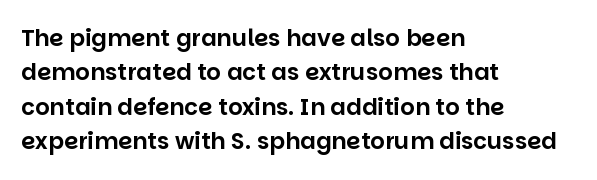
Q: Is the text italic (slanted)? A: No, it is upright.
Q: Is the text underlined? A: No.
Q: How is the paragraph aligned? A: Left-aligned.
Q: Is the spacing between letters normal or unusually wide? A: Normal.
Q: Is the spacing between lines tight, normal or loose? A: Normal.
